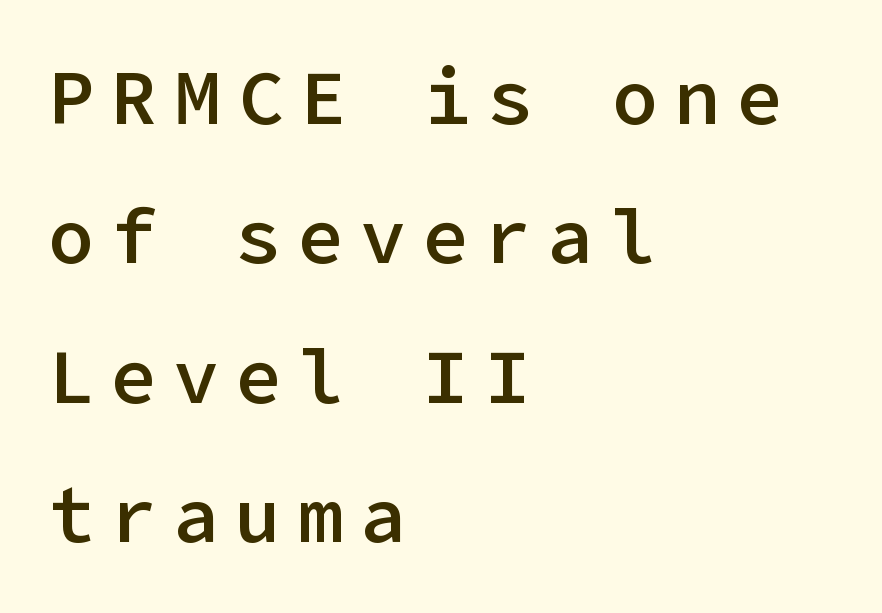
The image shows 77 px semibold sans-serif type, upright; set left-aligned, line spacing 1.81x, unusually wide letter spacing (+0.21 em), not underlined; low stroke contrast and a medium x-height.
